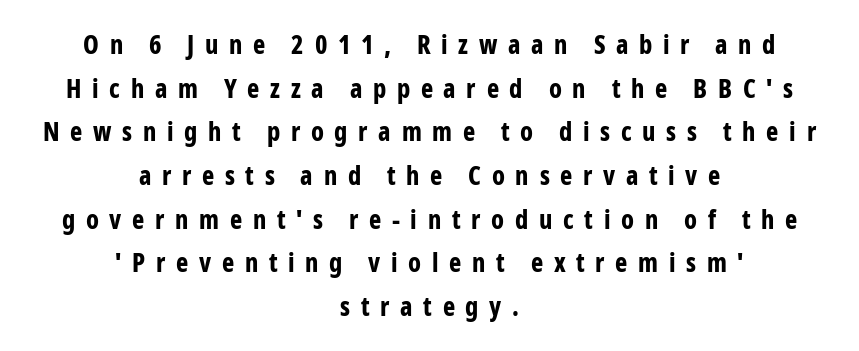
{"italic": "no", "bold": "yes", "underline": "no", "align": "center", "line_spacing": "normal", "line_spacing_ratio": 1.68, "letter_spacing": "wide", "letter_spacing_em": 0.41, "glyph_px": 26}
